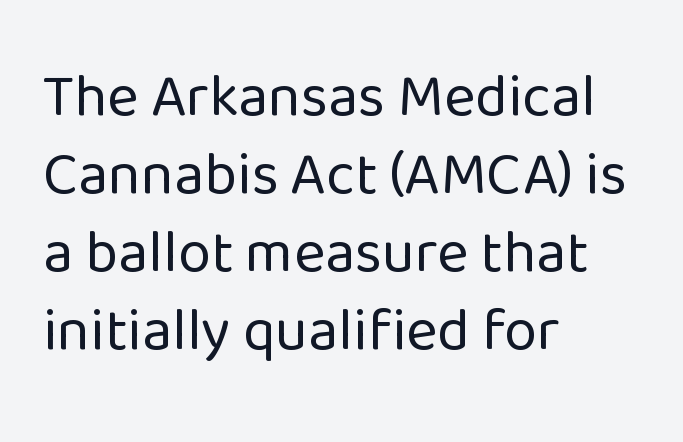
Q: Is the text bold? A: No.
Q: Is the text italic (slanted)? A: No, it is upright.
Q: Is the typeface a serif or a sans-serif typeface? A: Sans-serif.
Q: Is the text underlined? A: No.
Q: How is the paragraph aligned? A: Left-aligned.
Q: Is the spacing between letters normal or unusually wide? A: Normal.
Q: Is the spacing between lines tight, normal or loose? A: Normal.
Q: Width (condensed, normal, or wide)? A: Normal.
Q: Stroke contrast? A: Low.
Q: x-height? A: Medium.
Q: Monospaced? A: No.
